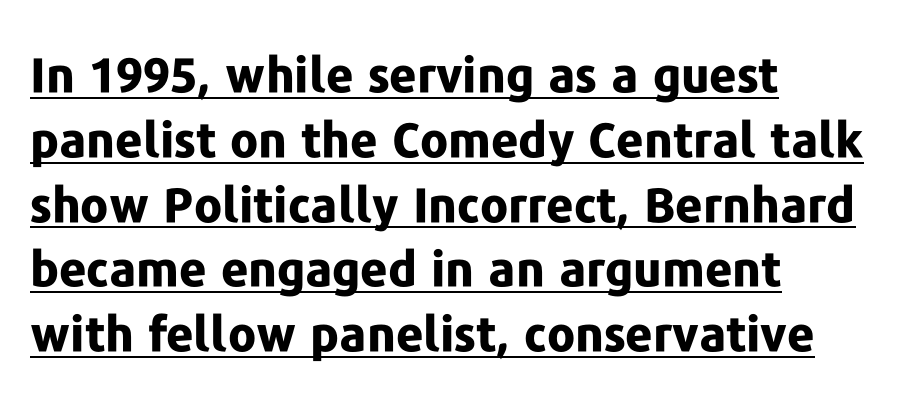
The image shows 48 px bold sans-serif type, upright; set left-aligned, normal line spacing (1.35x), normal letter spacing, underlined; low stroke contrast and a medium x-height.
